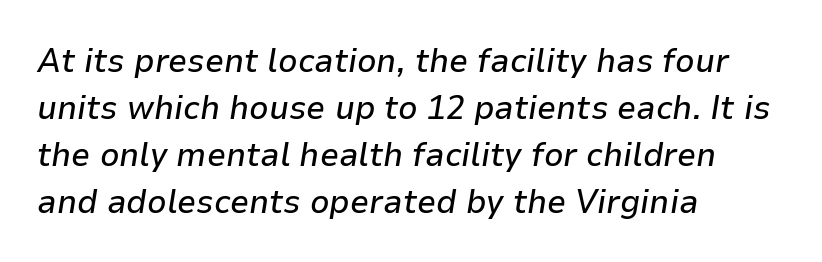
The image shows 34 px text type, italic (leaning right); set left-aligned, normal line spacing (1.38x), normal letter spacing, not underlined; low stroke contrast and a medium x-height.
